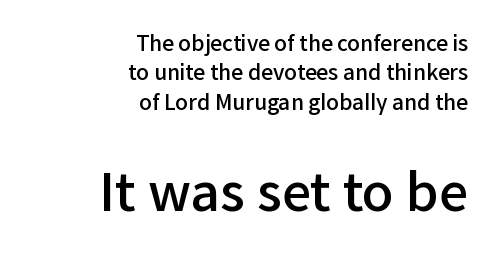
Q: Is the text bold? A: Semi-bold.
Q: Is the text italic (slanted)? A: No, it is upright.
Q: Is the typeface a serif or a sans-serif typeface? A: Sans-serif.
Q: Is the text underlined? A: No.
Q: How is the paragraph aligned? A: Right-aligned.
Q: Is the spacing between letters normal or unusually wide? A: Normal.
Q: Is the spacing between lines tight, normal or loose? A: Normal.
Q: Which block of text is set in a larger size, the first (top) or the second (bottom)? A: The second (bottom) one.
Q: Width (condensed, normal, or wide)? A: Normal.
Q: Stroke contrast? A: Low.
Q: x-height? A: Medium.
Q: Monospaced? A: No.
